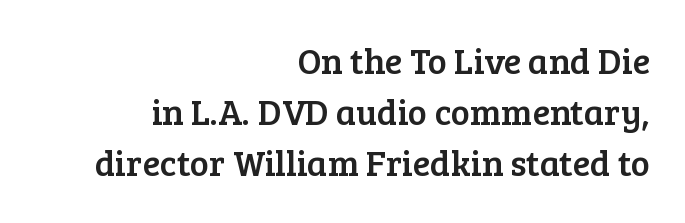
Q: Is the text italic (slanted)? A: No, it is upright.
Q: Is the typeface a serif or a sans-serif typeface? A: Serif.
Q: Is the text underlined? A: No.
Q: How is the paragraph aligned? A: Right-aligned.
Q: Is the spacing between letters normal or unusually wide? A: Normal.
Q: Is the spacing between lines tight, normal or loose? A: Normal.
Q: Width (condensed, normal, or wide)? A: Normal.
Q: Stroke contrast? A: Low.
Q: x-height? A: Medium.
Q: Monospaced? A: No.
